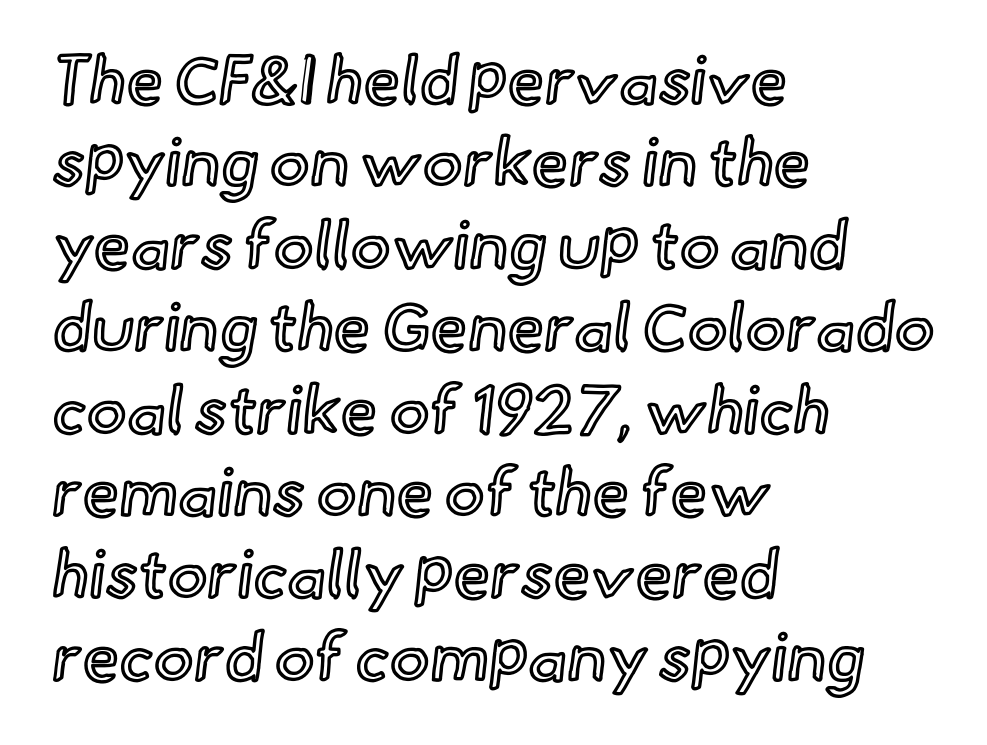
The image shows 67 px text type; set left-aligned, line spacing 1.23x, normal letter spacing, not underlined; a small x-height.
